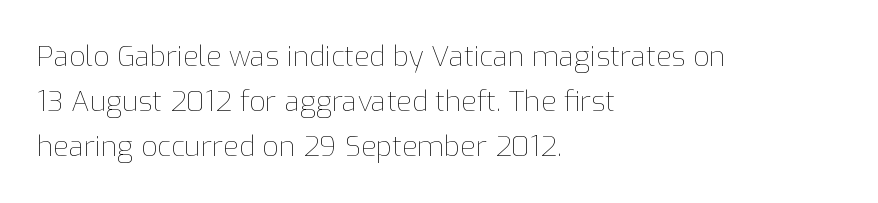
Q: Is the text bold? A: No.
Q: Is the text italic (slanted)? A: No, it is upright.
Q: Is the text underlined? A: No.
Q: How is the paragraph aligned? A: Left-aligned.
Q: Is the spacing between letters normal or unusually wide? A: Normal.
Q: Is the spacing between lines tight, normal or loose? A: Normal.
Q: Width (condensed, normal, or wide)? A: Normal.
Q: Stroke contrast? A: Low.
Q: x-height? A: Medium.
Q: Monospaced? A: No.
